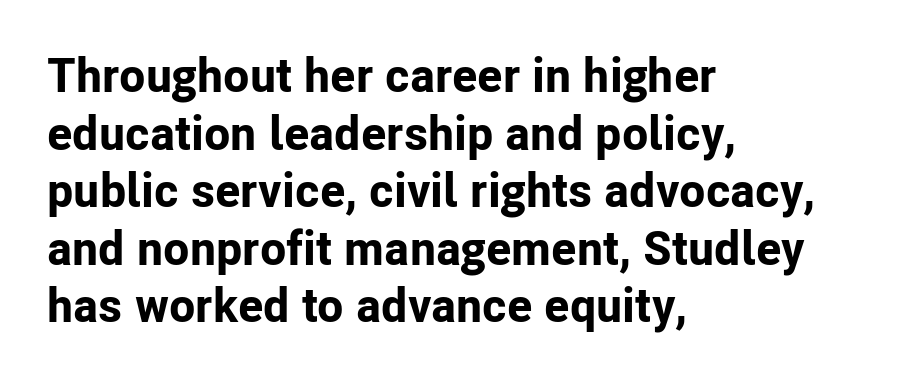
The image shows 48 px bold sans-serif type, upright; set left-aligned, line spacing 1.2x, normal letter spacing, not underlined; low stroke contrast and a medium x-height.
